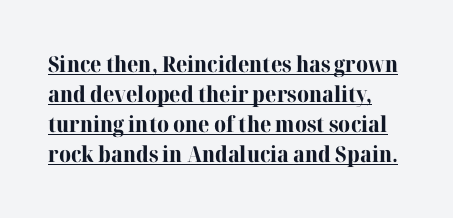
{"italic": "no", "bold": "yes", "underline": "yes", "line_spacing": "normal", "line_spacing_ratio": 1.37, "letter_spacing": "normal", "letter_spacing_em": 0.0, "glyph_px": 22}
